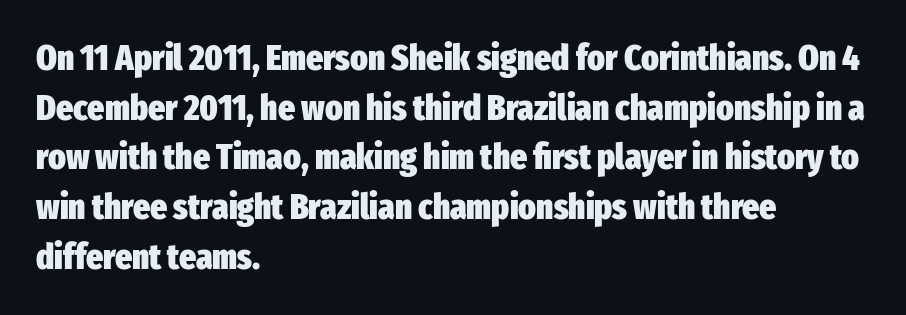
Q: Is the text bold? A: Yes.
Q: Is the text italic (slanted)? A: No, it is upright.
Q: Is the typeface a serif or a sans-serif typeface? A: Sans-serif.
Q: Is the text underlined? A: No.
Q: How is the paragraph aligned? A: Left-aligned.
Q: Is the spacing between letters normal or unusually wide? A: Normal.
Q: Is the spacing between lines tight, normal or loose? A: Normal.
Q: Width (condensed, normal, or wide)? A: Condensed.
Q: Stroke contrast? A: Low.
Q: x-height? A: Medium.
Q: Monospaced? A: No.
